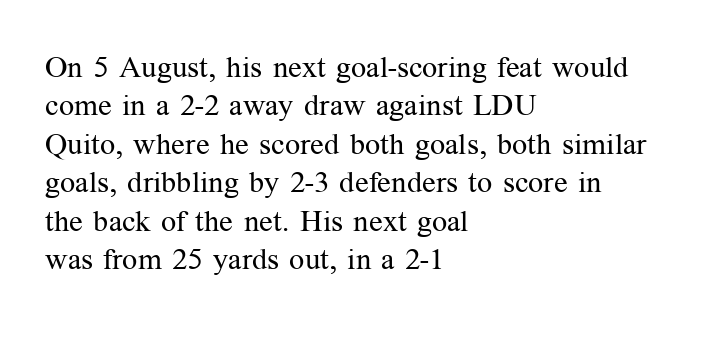
Q: Is the text bold? A: No.
Q: Is the text italic (slanted)? A: No, it is upright.
Q: Is the typeface a serif or a sans-serif typeface? A: Serif.
Q: Is the text underlined? A: No.
Q: How is the paragraph aligned? A: Left-aligned.
Q: Is the spacing between letters normal or unusually wide? A: Normal.
Q: Is the spacing between lines tight, normal or loose? A: Normal.
Q: Width (condensed, normal, or wide)? A: Normal.
Q: Stroke contrast? A: Medium.
Q: x-height? A: Medium.
Q: Monospaced? A: No.
